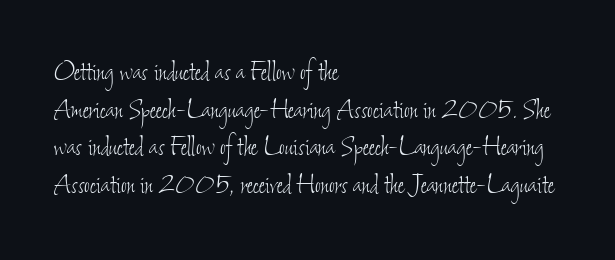
Underline: absent. Counters stay open thanks to moderate or lighter strokes. You could not count columns in this text — the font is proportionally spaced. Does the copy run flush right? No — it runs flush left. Standard letterfit; no display-style spreading of the glyphs.
